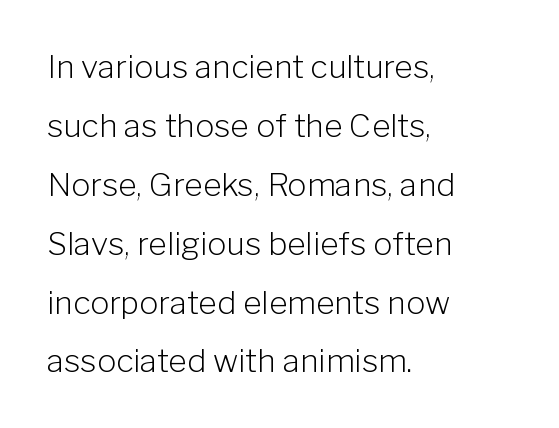
Q: Is the text bold? A: No.
Q: Is the text italic (slanted)? A: No, it is upright.
Q: Is the typeface a serif or a sans-serif typeface? A: Sans-serif.
Q: Is the text underlined? A: No.
Q: How is the paragraph aligned? A: Left-aligned.
Q: Is the spacing between letters normal or unusually wide? A: Normal.
Q: Width (condensed, normal, or wide)? A: Normal.
Q: Stroke contrast? A: Low.
Q: x-height? A: Medium.
Q: Monospaced? A: No.
